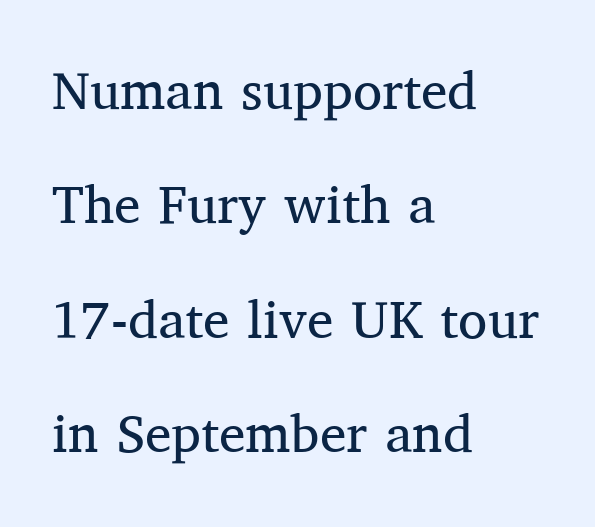
{"serif": "yes", "italic": "no", "bold": "no", "weight": "regular", "width": "normal", "stroke_contrast": "medium", "x_height": "medium", "monospaced": "no", "underline": "no", "align": "left", "line_spacing": "loose", "line_spacing_ratio": 2.16, "letter_spacing": "normal", "letter_spacing_em": 0.0, "glyph_px": 53}
